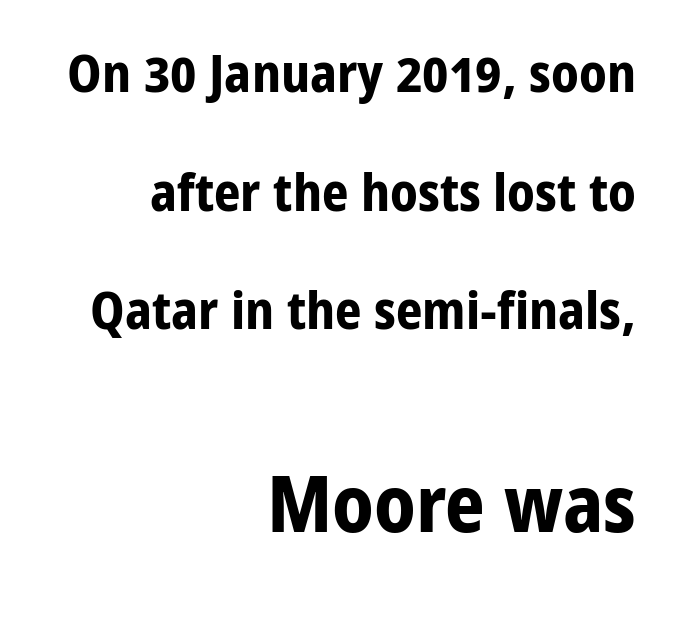
How would I describe the line gaps? Wide and relaxed. Each line ends at the same right margin while the left side varies. Rendered with straight, roman letterforms. The typeface chosen for these lines omits serifs. Spacing verdict: proportional, widths tailored to each character.
